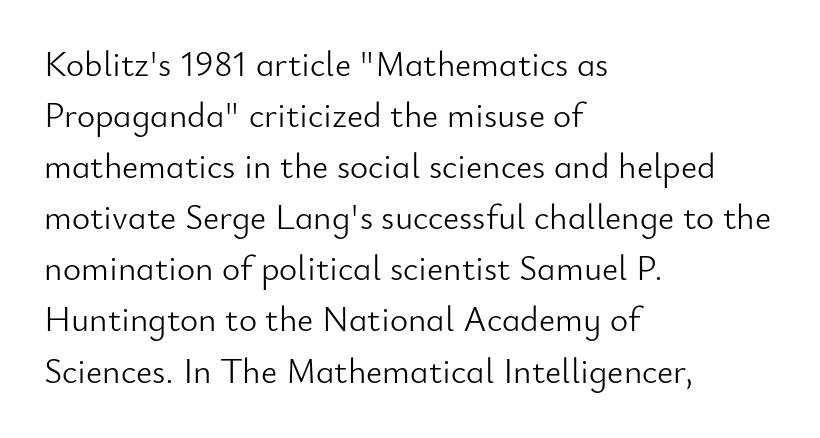
Q: Is the text bold? A: No.
Q: Is the text italic (slanted)? A: No, it is upright.
Q: Is the typeface a serif or a sans-serif typeface? A: Sans-serif.
Q: Is the text underlined? A: No.
Q: How is the paragraph aligned? A: Left-aligned.
Q: Is the spacing between letters normal or unusually wide? A: Normal.
Q: Is the spacing between lines tight, normal or loose? A: Normal.
Q: Width (condensed, normal, or wide)? A: Normal.
Q: Stroke contrast? A: Low.
Q: x-height? A: Small.
Q: Monospaced? A: No.
